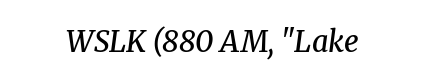
Q: Is the text bold? A: Semi-bold.
Q: Is the text italic (slanted)? A: Yes, it leans right by about 8 degrees.
Q: Is the typeface a serif or a sans-serif typeface? A: Serif.
Q: Is the text underlined? A: No.
Q: Is the spacing between letters normal or unusually wide? A: Normal.
Q: Width (condensed, normal, or wide)? A: Normal.
Q: Stroke contrast? A: Medium.
Q: x-height? A: Medium.
Q: Monospaced? A: No.
